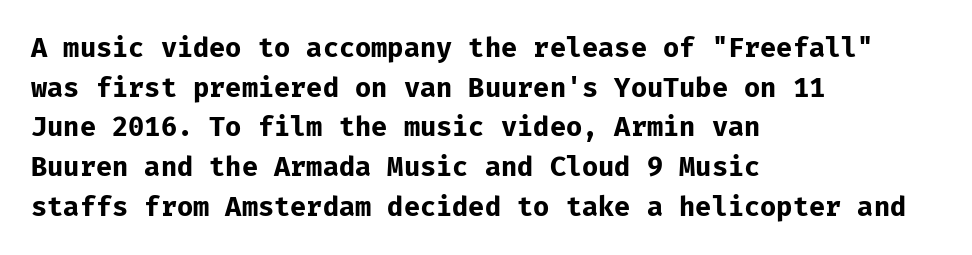
The glyphs are unaccompanied by any horizontal stroke below them. The characters look thick and weighty, a clear bold. Horizontally, the lines are justified to the leading edge only. Successive baselines arrive at the customary interval. Ordinary non-slanted type is in use.
